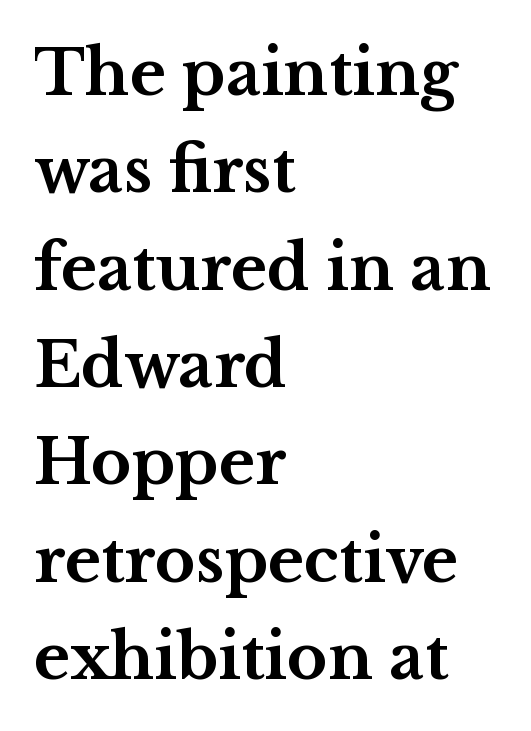
{"serif": "yes", "italic": "no", "bold": "yes", "weight": "bold", "width": "wide", "stroke_contrast": "medium", "x_height": "medium", "monospaced": "no", "underline": "no", "align": "left", "line_spacing": "normal", "line_spacing_ratio": 1.57, "letter_spacing": "normal", "letter_spacing_em": 0.0, "glyph_px": 62}
